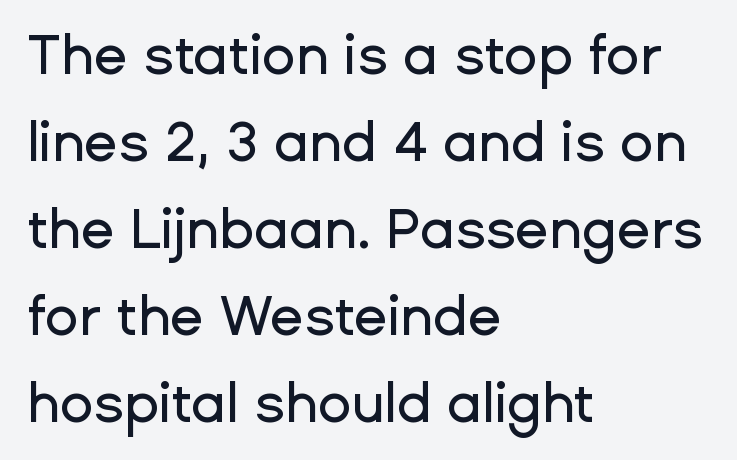
The image shows 55 px sans-serif type, upright; set left-aligned, normal line spacing (1.58x), normal letter spacing, not underlined; low stroke contrast and a medium x-height.
